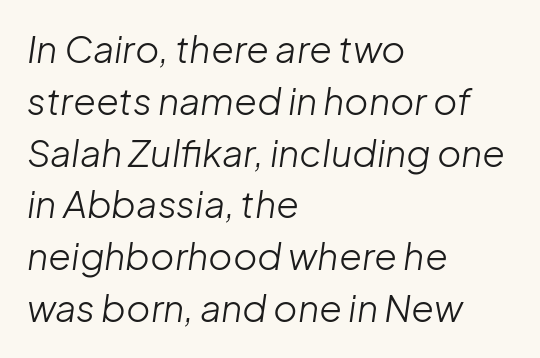
Q: Is the text bold? A: No.
Q: Is the text italic (slanted)? A: Yes, it leans right by about 8 degrees.
Q: Is the text underlined? A: No.
Q: How is the paragraph aligned? A: Left-aligned.
Q: Is the spacing between letters normal or unusually wide? A: Normal.
Q: Is the spacing between lines tight, normal or loose? A: Normal.
Q: Width (condensed, normal, or wide)? A: Normal.
Q: Stroke contrast? A: Low.
Q: x-height? A: Medium.
Q: Monospaced? A: No.
